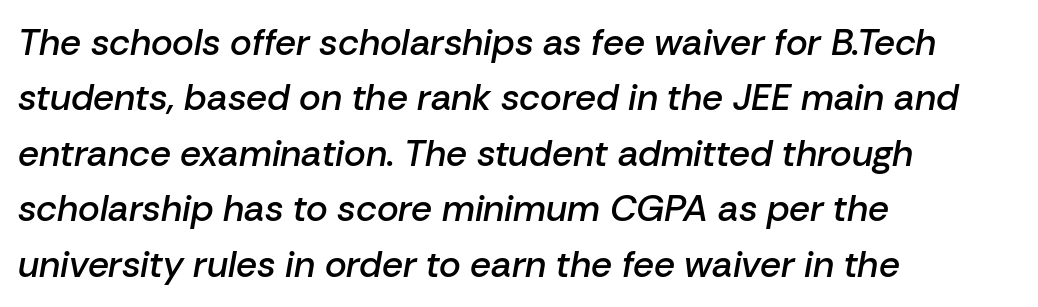
The image shows 37 px semibold type, italic (leaning right); set left-aligned, normal line spacing (1.5x), normal letter spacing, not underlined; low stroke contrast and a medium x-height.
